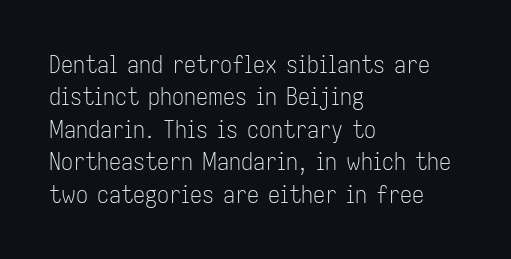
The image shows 24 px text type, upright; set left-aligned, normal line spacing (1.35x), normal letter spacing, not underlined.
